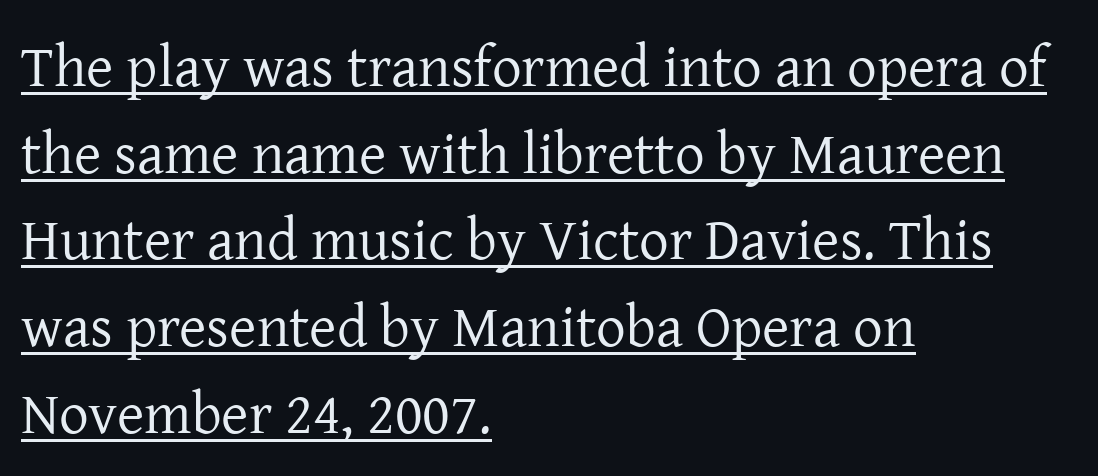
Q: Is the text bold? A: No.
Q: Is the text italic (slanted)? A: No, it is upright.
Q: Is the typeface a serif or a sans-serif typeface? A: Serif.
Q: Is the text underlined? A: Yes.
Q: How is the paragraph aligned? A: Left-aligned.
Q: Is the spacing between letters normal or unusually wide? A: Normal.
Q: Is the spacing between lines tight, normal or loose? A: Normal.
Q: Width (condensed, normal, or wide)? A: Normal.
Q: Stroke contrast? A: Low.
Q: x-height? A: Medium.
Q: Monospaced? A: No.
